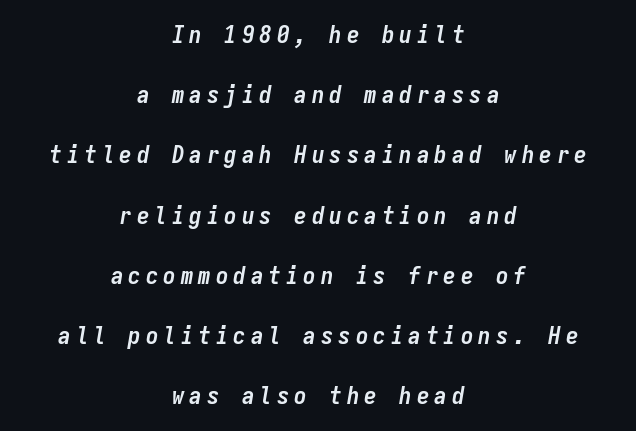
Q: Is the text bold? A: Yes.
Q: Is the text italic (slanted)? A: Yes, it leans right by about 9 degrees.
Q: Is the text underlined? A: No.
Q: How is the paragraph aligned? A: Centered.
Q: Is the spacing between letters normal or unusually wide? A: Unusually wide.
Q: Is the spacing between lines tight, normal or loose? A: Loose.
